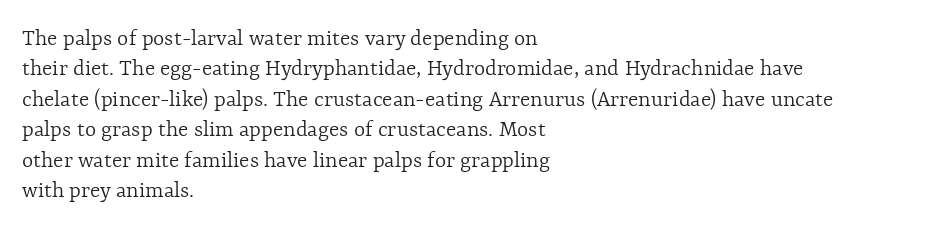
The type sits square on the baseline with zero lean. Only glyphs here, with clear space below each row. This sample is left-justified, so line endings fall wherever the words run out. Nothing unusual about the tracking: characters are spaced as the font intends. No extra ink here — the face is not bold.
